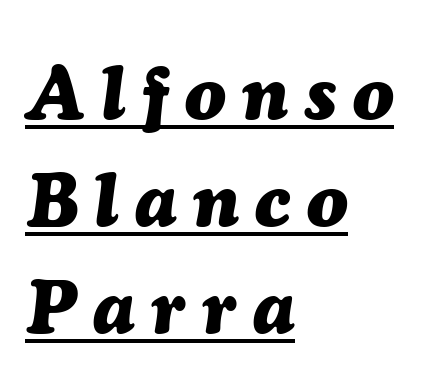
Q: Is the text bold? A: Yes.
Q: Is the text italic (slanted)? A: Yes, it leans right by about 7 degrees.
Q: Is the text underlined? A: Yes.
Q: How is the paragraph aligned? A: Left-aligned.
Q: Is the spacing between letters normal or unusually wide? A: Unusually wide.
Q: Is the spacing between lines tight, normal or loose? A: Normal.
Q: Width (condensed, normal, or wide)? A: Normal.
Q: Stroke contrast? A: Medium.
Q: x-height? A: Medium.
Q: Monospaced? A: No.
